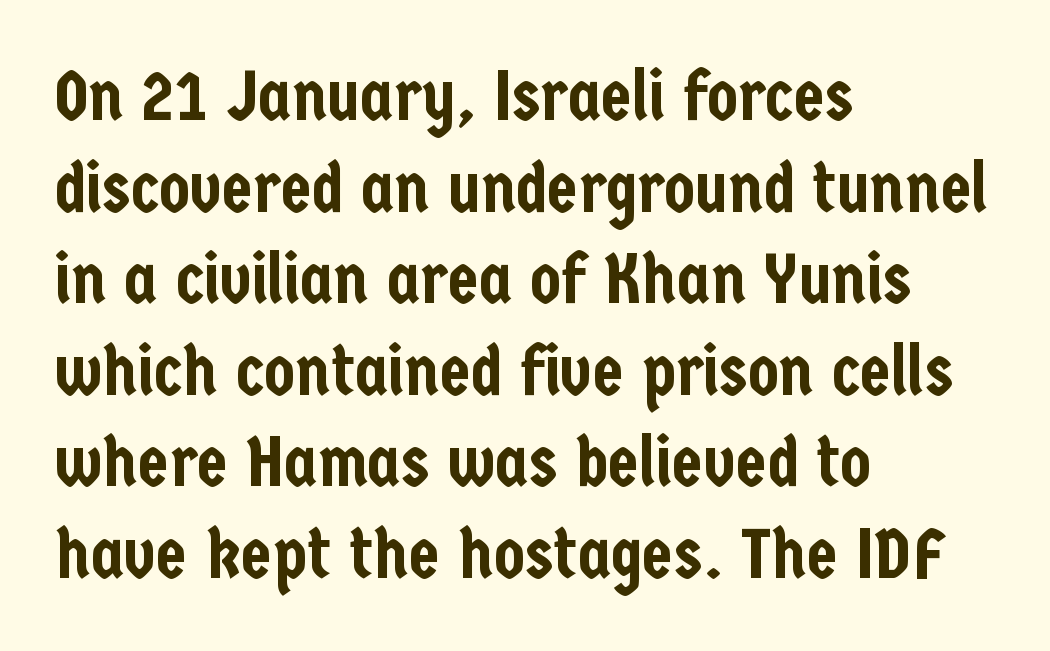
Q: Is the text italic (slanted)? A: No, it is upright.
Q: Is the typeface a serif or a sans-serif typeface? A: Sans-serif.
Q: Is the text underlined? A: No.
Q: How is the paragraph aligned? A: Left-aligned.
Q: Is the spacing between letters normal or unusually wide? A: Normal.
Q: Is the spacing between lines tight, normal or loose? A: Normal.
Q: Width (condensed, normal, or wide)? A: Condensed.
Q: Stroke contrast? A: Low.
Q: x-height? A: Medium.
Q: Monospaced? A: No.
